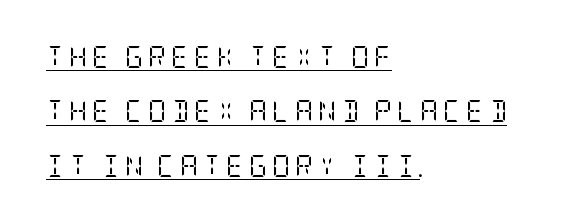
Q: Is the text bold? A: No.
Q: Is the text italic (slanted)? A: No, it is upright.
Q: Is the text underlined? A: Yes.
Q: How is the paragraph aligned? A: Left-aligned.
Q: Is the spacing between letters normal or unusually wide? A: Unusually wide.
Q: Is the spacing between lines tight, normal or loose? A: Loose.
